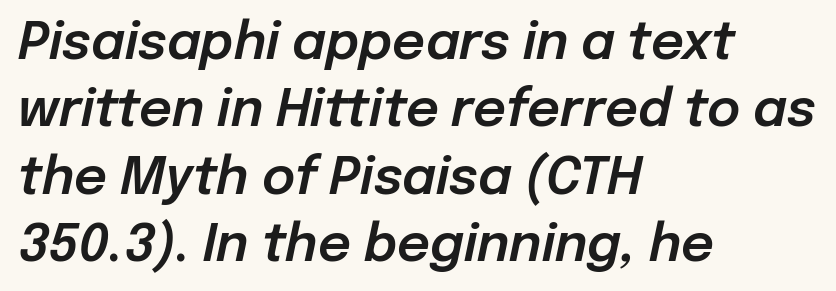
{"italic": "yes", "lean": "right", "slant_degrees": 12, "width": "normal", "stroke_contrast": "low", "x_height": "medium", "monospaced": "no", "underline": "no", "align": "left", "line_spacing": "normal", "line_spacing_ratio": 1.32, "letter_spacing": "normal", "letter_spacing_em": 0.0, "glyph_px": 51}
